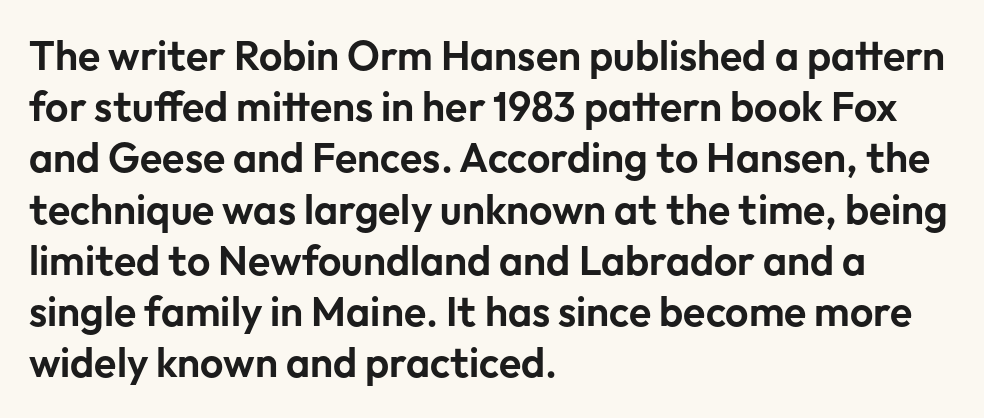
The passage shown is typed in a proportional face where columns would drift. Font category for this specimen: sans-serif. Compared with typical body copy, the letter spacing here is the same. Notice how the stems are strictly vertical — no italics here.
